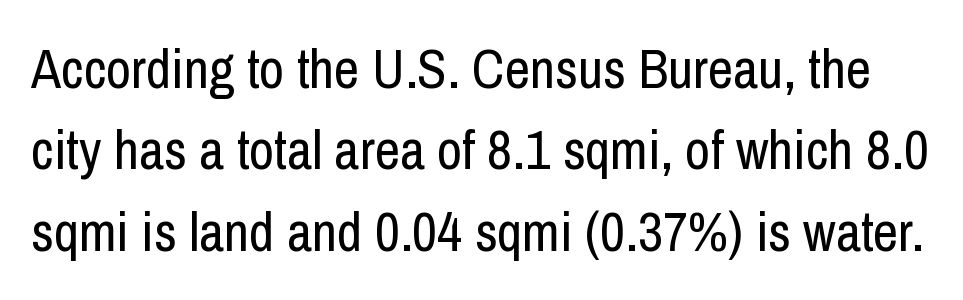
The image shows 55 px regular-weight, condensed sans-serif type, upright; set normal line spacing (1.48x), normal letter spacing, not underlined; low stroke contrast and a medium x-height.
